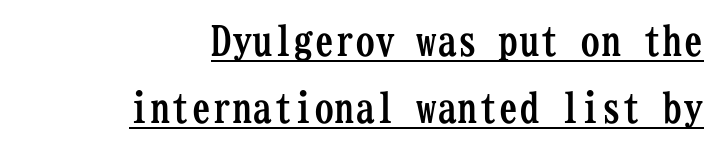
Q: Is the text bold? A: Yes.
Q: Is the text italic (slanted)? A: No, it is upright.
Q: Is the typeface a serif or a sans-serif typeface? A: Serif.
Q: Is the text underlined? A: Yes.
Q: How is the paragraph aligned? A: Right-aligned.
Q: Is the spacing between letters normal or unusually wide? A: Normal.
Q: Is the spacing between lines tight, normal or loose? A: Normal.
Q: Width (condensed, normal, or wide)? A: Condensed.
Q: Stroke contrast? A: Low.
Q: x-height? A: Medium.
Q: Monospaced? A: Yes.
